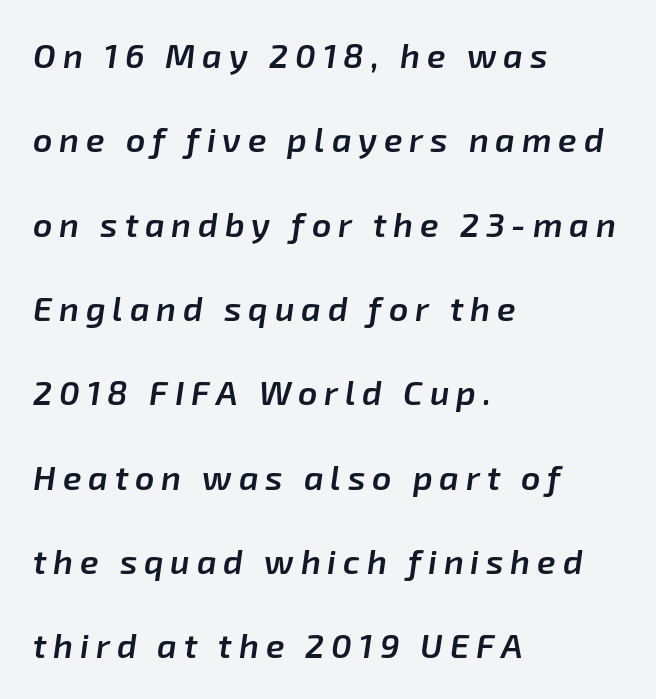
{"italic": "yes", "lean": "right", "slant_degrees": 8, "bold": "semi", "weight": "semibold", "width": "normal", "stroke_contrast": "low", "x_height": "medium", "monospaced": "no", "underline": "no", "align": "left", "line_spacing": "loose", "line_spacing_ratio": 2.48, "letter_spacing": "wide", "letter_spacing_em": 0.2, "glyph_px": 34}
